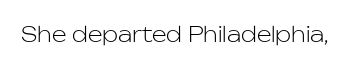
Q: Is the text bold? A: No.
Q: Is the text italic (slanted)? A: No, it is upright.
Q: Is the text underlined? A: No.
Q: Is the spacing between letters normal or unusually wide? A: Normal.
